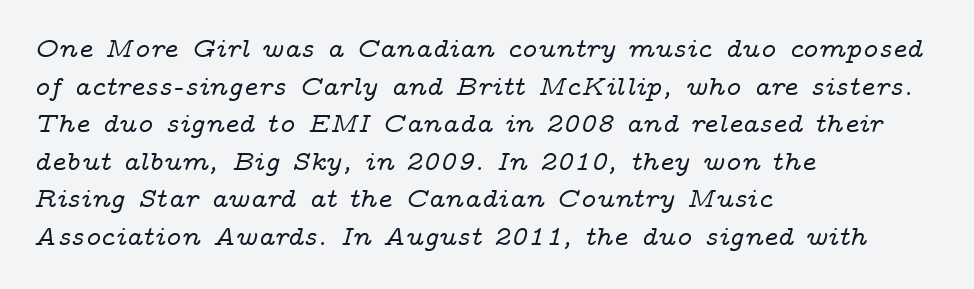
Classification — serif. Think of a printed novel: that variable character pitch is what you see here. Spacing between characters is what you'd get straight out of the box. Type without underlining.
